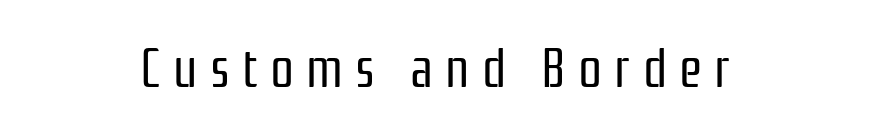
The image shows 53 px regular-weight, condensed sans-serif type, upright; set centered, unusually wide letter spacing (+0.23 em), not underlined; low stroke contrast and a medium x-height.
